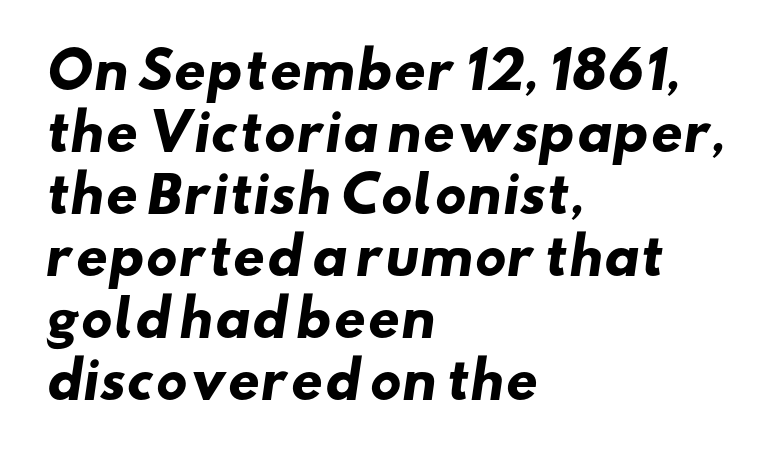
The image shows 50 px heavy, wide sans-serif type; set left-aligned, line spacing 1.24x, normal letter spacing, not underlined; low stroke contrast and a small x-height.
